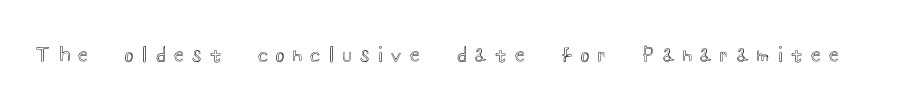
Q: Is the text italic (slanted)? A: No, it is upright.
Q: Is the text underlined? A: No.
Q: Is the spacing between letters normal or unusually wide? A: Unusually wide.
